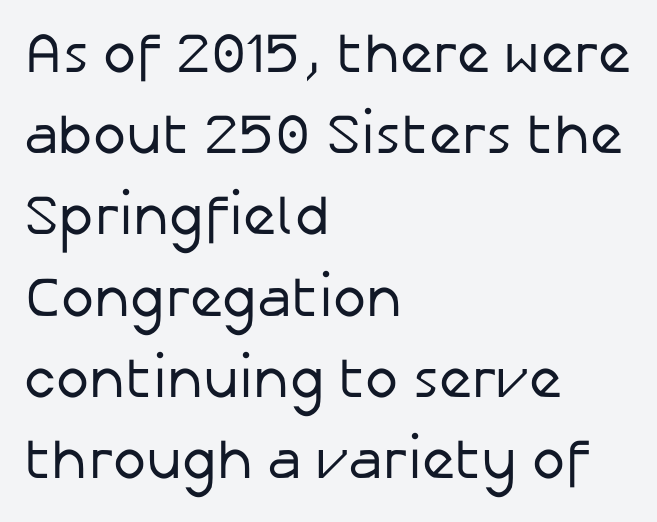
Q: Is the text bold? A: No.
Q: Is the text italic (slanted)? A: No, it is upright.
Q: Is the typeface a serif or a sans-serif typeface? A: Sans-serif.
Q: Is the text underlined? A: No.
Q: How is the paragraph aligned? A: Left-aligned.
Q: Is the spacing between letters normal or unusually wide? A: Normal.
Q: Is the spacing between lines tight, normal or loose? A: Normal.
Q: Width (condensed, normal, or wide)? A: Normal.
Q: Stroke contrast? A: Low.
Q: x-height? A: Medium.
Q: Monospaced? A: No.
